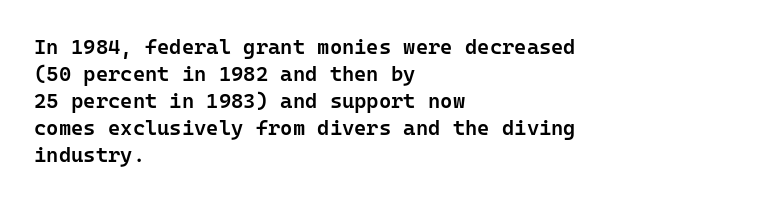
Posture: upright roman. Glance below the letters and you will spot only blank space. Its strokes are somewhat broadened, the hallmark of semibold type. Typeset ragged right — the left edge is the straight one.
